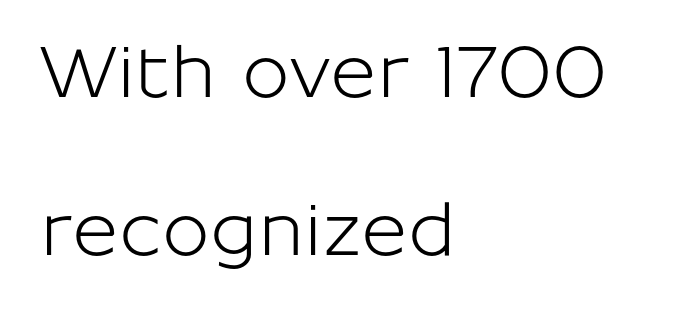
This is roman type, the default non-slanted kind. The glyphs in this specimen are sans serif. Interline gaps are noticeably wide in this sample. The passage shown is typed in a proportional face where columns would drift. Decoration check: the copy has no underline. Students, note that the glyphs here touch the page at normal intervals.
